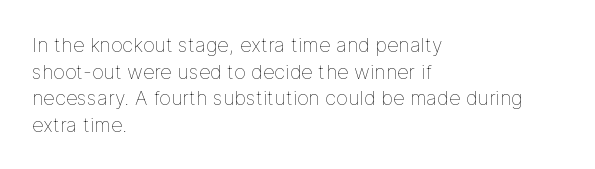
Q: Is the text bold? A: No.
Q: Is the text italic (slanted)? A: No, it is upright.
Q: Is the text underlined? A: No.
Q: How is the paragraph aligned? A: Left-aligned.
Q: Is the spacing between letters normal or unusually wide? A: Normal.
Q: Is the spacing between lines tight, normal or loose? A: Normal.
